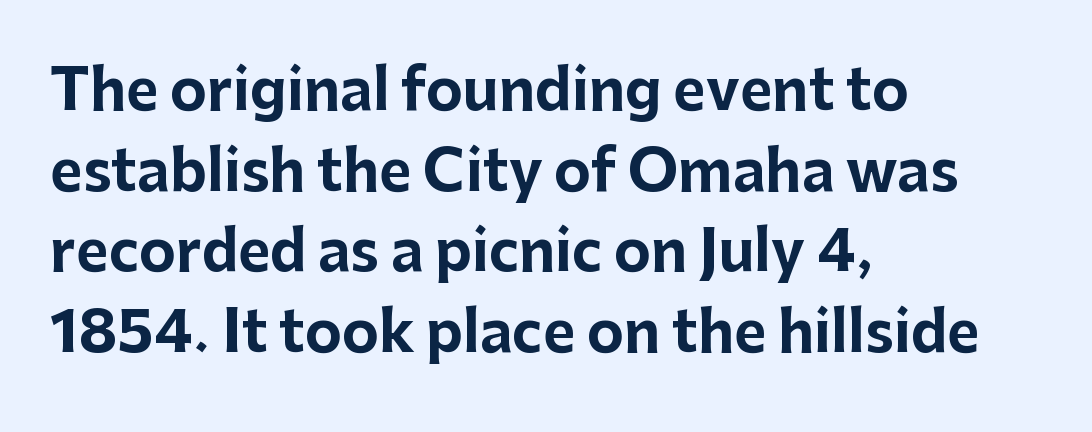
Here the glyphs are tracked normally, forming tight word shapes. Regular leading. The letters carry no serifs — their stems end cleanly without finishing strokes. Leftover space on each line is placed entirely after the last word. Just letters on the line, the space beneath them empty. Quick note: not italic, upright.
